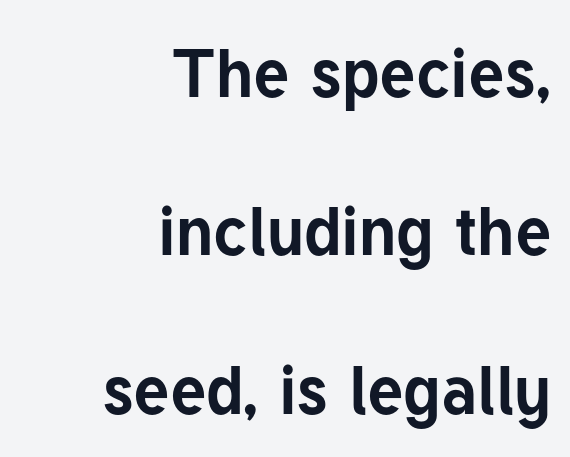
The image shows 68 px bold sans-serif type, upright; set right-aligned, loose line spacing (2.33x), normal letter spacing, not underlined; low stroke contrast and a medium x-height.
